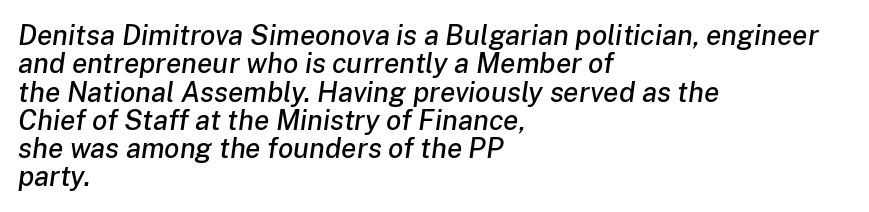
{"italic": "yes", "lean": "right", "slant_degrees": 8, "width": "normal", "stroke_contrast": "low", "x_height": "medium", "monospaced": "no", "underline": "no", "align": "left", "line_spacing": "tight", "line_spacing_ratio": 1.01, "letter_spacing": "normal", "letter_spacing_em": 0.0, "glyph_px": 28}
